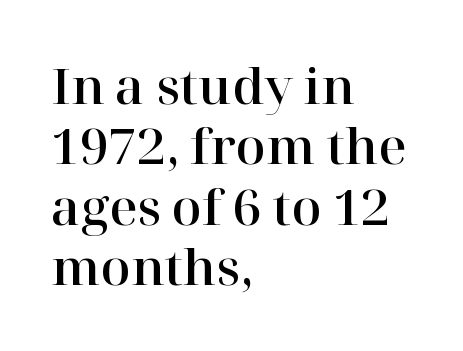
Q: Is the text italic (slanted)? A: No, it is upright.
Q: Is the typeface a serif or a sans-serif typeface? A: Serif.
Q: Is the text underlined? A: No.
Q: How is the paragraph aligned? A: Left-aligned.
Q: Is the spacing between letters normal or unusually wide? A: Normal.
Q: Width (condensed, normal, or wide)? A: Normal.
Q: Stroke contrast? A: High.
Q: x-height? A: Medium.
Q: Monospaced? A: No.
